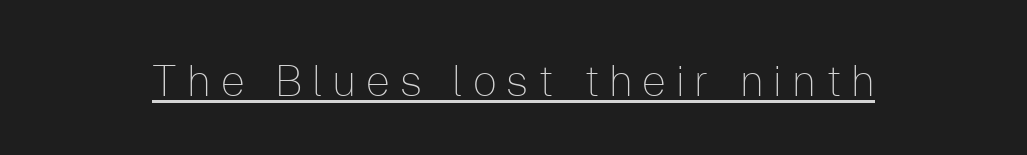
Characters remain perfectly vertical along every line. Notice how a bar underscores the lettering throughout. There is plenty of visible air inserted between adjacent glyphs. You could not count columns in this text — the font is proportionally spaced. Regarding serifs, this sample does without them. Letters have the restrained weight of plain body copy at most.
